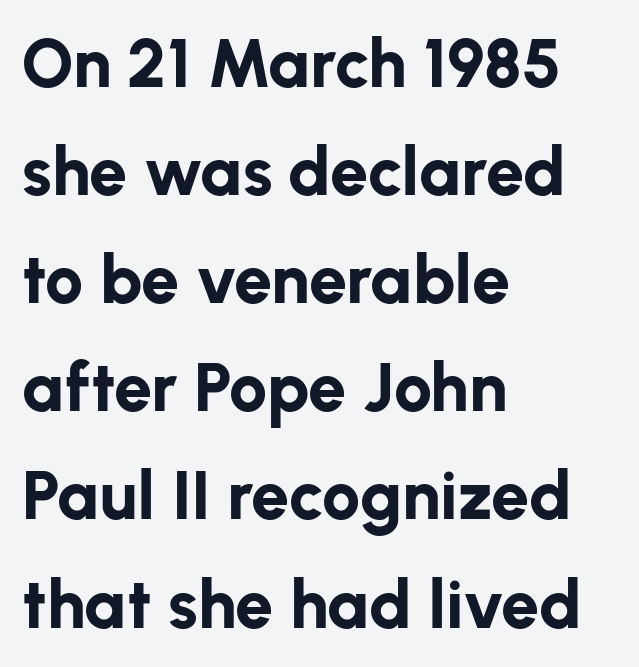
Whoever set this chose a conventional vertical rhythm. The rag falls on the right side of this text block. Is there any slant? The stems are plumb. Here the glyphs are tracked normally, forming tight word shapes. Is the type bold? Yes — the strokes are clearly thick and heavy. Bare-footed words on every line.
